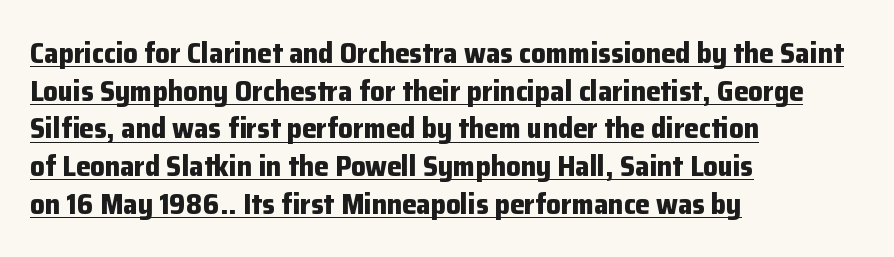
The image shows 29 px bold sans-serif type, upright; set left-aligned, normal line spacing (1.3x), normal letter spacing, underlined; low stroke contrast and a medium x-height.
